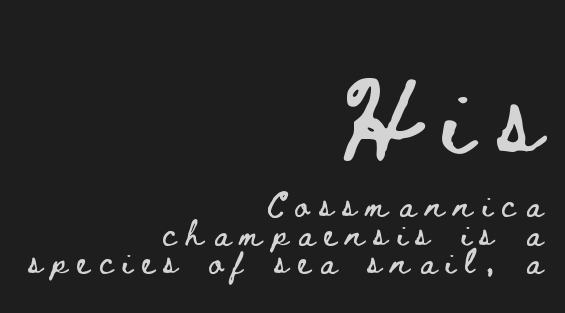
The image shows 79 px wide type; set right-aligned, tight line spacing (1.1x), unusually wide letter spacing (+0.39 em), not underlined; the first (top) block is 3.04x larger; low stroke contrast and a small x-height.
